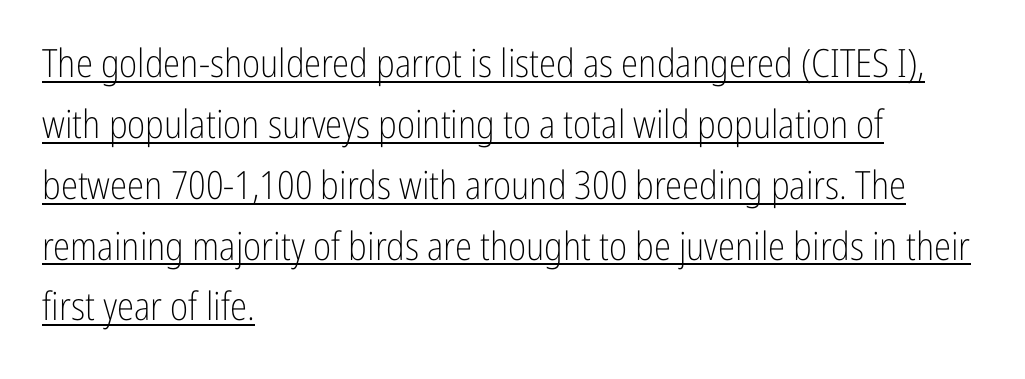
Q: Is the text bold? A: No.
Q: Is the text italic (slanted)? A: No, it is upright.
Q: Is the typeface a serif or a sans-serif typeface? A: Sans-serif.
Q: Is the text underlined? A: Yes.
Q: How is the paragraph aligned? A: Left-aligned.
Q: Is the spacing between letters normal or unusually wide? A: Normal.
Q: Is the spacing between lines tight, normal or loose? A: Normal.
Q: Width (condensed, normal, or wide)? A: Condensed.
Q: Stroke contrast? A: Low.
Q: x-height? A: Medium.
Q: Monospaced? A: No.
